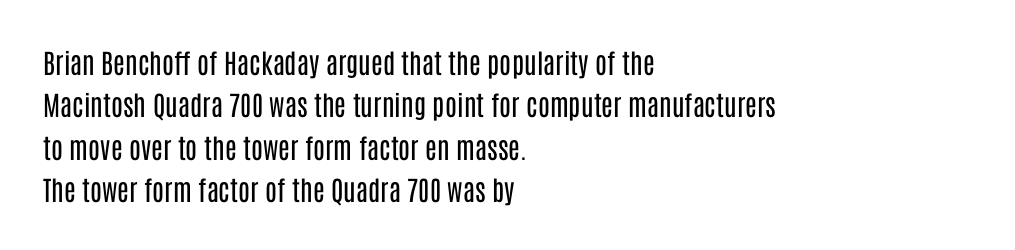
The image shows 27 px text type, upright; set left-aligned, normal line spacing (1.57x), normal letter spacing, not underlined.
